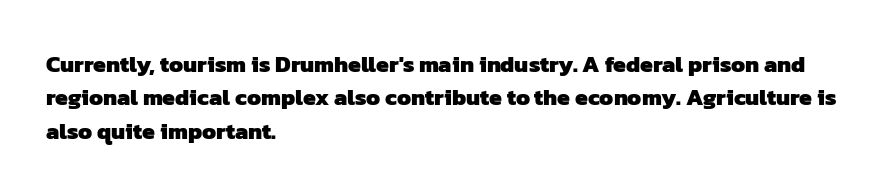
The image shows 23 px bold type; set left-aligned, normal line spacing (1.45x), normal letter spacing, not underlined.
